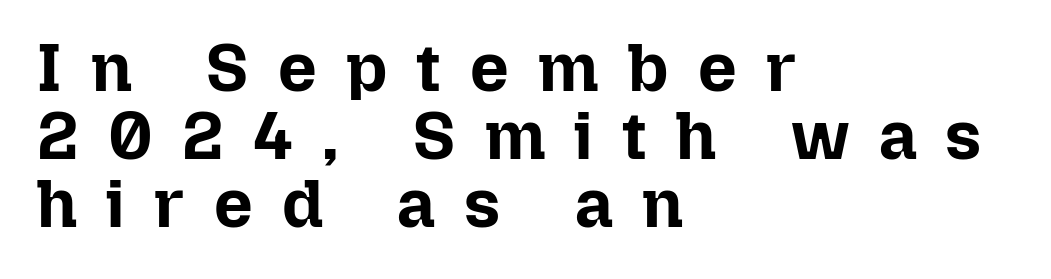
{"italic": "no", "bold": "yes", "weight": "bold", "width": "normal", "stroke_contrast": "low", "x_height": "medium", "monospaced": "no", "underline": "no", "align": "left", "line_spacing": "tight", "line_spacing_ratio": 1.0, "letter_spacing": "wide", "letter_spacing_em": 0.43, "glyph_px": 68}
